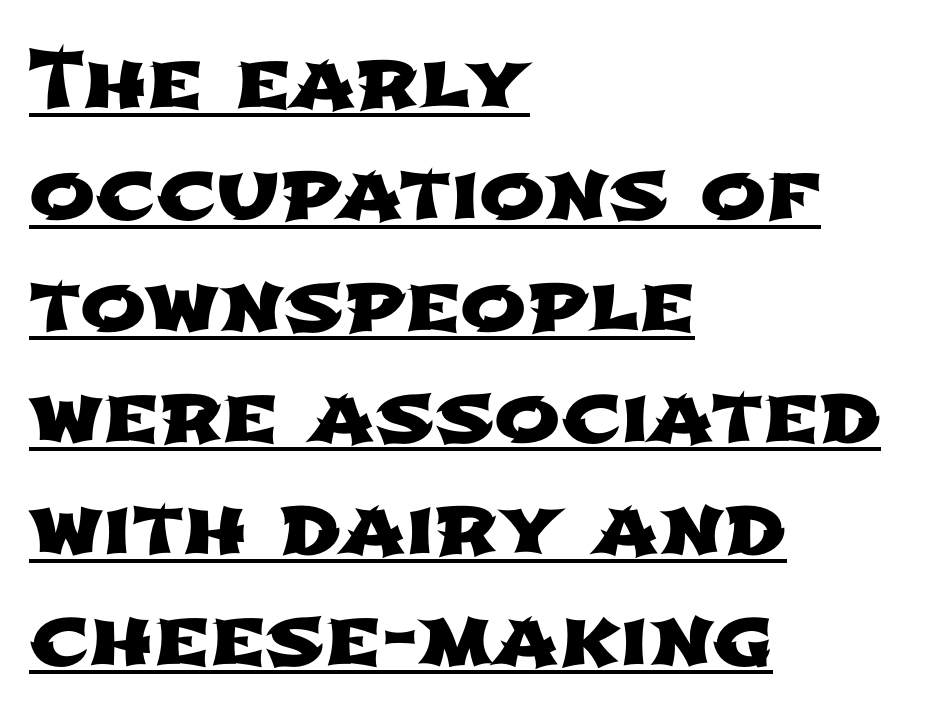
{"serif": "no", "width": "wide", "stroke_contrast": "low", "x_height": "medium", "monospaced": "no", "underline": "yes", "align": "left", "line_spacing": "normal", "line_spacing_ratio": 1.41, "letter_spacing": "normal", "letter_spacing_em": 0.0, "glyph_px": 79}
